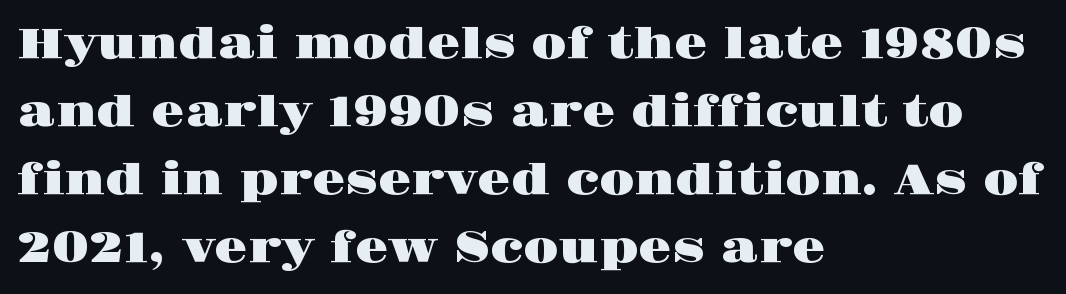
The image shows 43 px wide serif type, upright; set left-aligned, normal line spacing (1.58x), normal letter spacing, not underlined; high stroke contrast and a large x-height.
